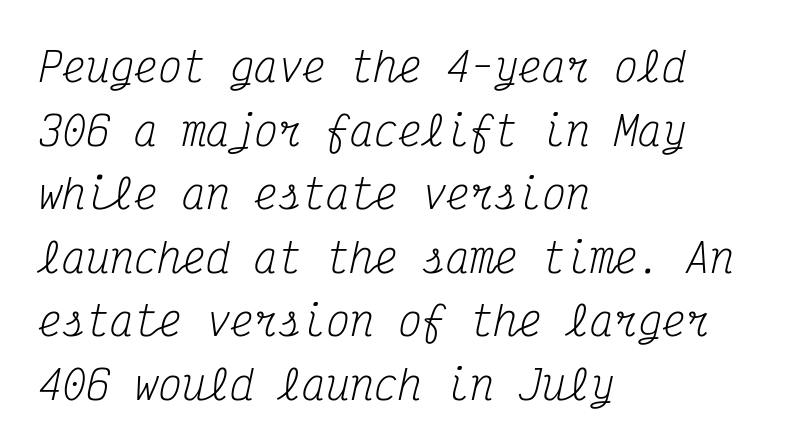
{"serif": "yes", "italic": "yes", "lean": "right", "slant_degrees": 12, "bold": "no", "weight": "regular", "width": "condensed", "stroke_contrast": "medium", "x_height": "medium", "monospaced": "yes", "underline": "no", "align": "left", "line_spacing": "normal", "line_spacing_ratio": 1.59, "letter_spacing": "normal", "letter_spacing_em": 0.0, "glyph_px": 40}
